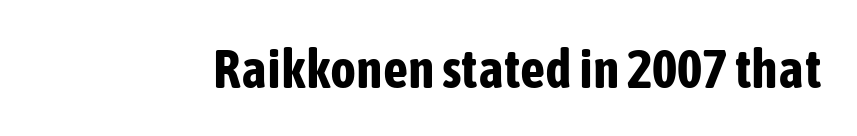
Q: Is the text bold? A: Yes.
Q: Is the text italic (slanted)? A: No, it is upright.
Q: Is the typeface a serif or a sans-serif typeface? A: Sans-serif.
Q: Is the text underlined? A: No.
Q: Is the spacing between letters normal or unusually wide? A: Normal.
Q: Width (condensed, normal, or wide)? A: Condensed.
Q: Stroke contrast? A: Low.
Q: x-height? A: Medium.
Q: Monospaced? A: No.
